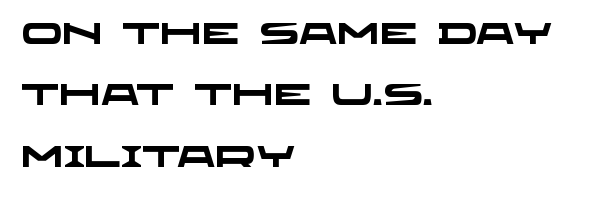
Q: Is the text bold? A: Yes.
Q: Is the typeface a serif or a sans-serif typeface? A: Sans-serif.
Q: Is the text underlined? A: No.
Q: How is the paragraph aligned? A: Left-aligned.
Q: Is the spacing between letters normal or unusually wide? A: Normal.
Q: Is the spacing between lines tight, normal or loose? A: Loose.
Q: Width (condensed, normal, or wide)? A: Wide.
Q: Stroke contrast? A: Low.
Q: x-height? A: Large.
Q: Monospaced? A: No.
